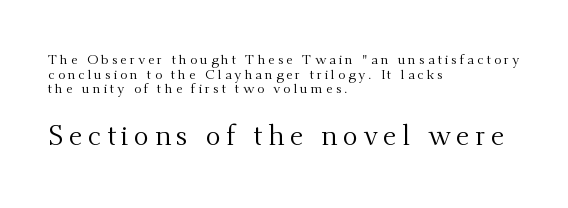
Words float on clear page, feet unadorned. In CSS terms this would be text-align: left. Unlike italic type, these characters show no tilt at all. Each new line begins almost immediately beneath the previous one.
